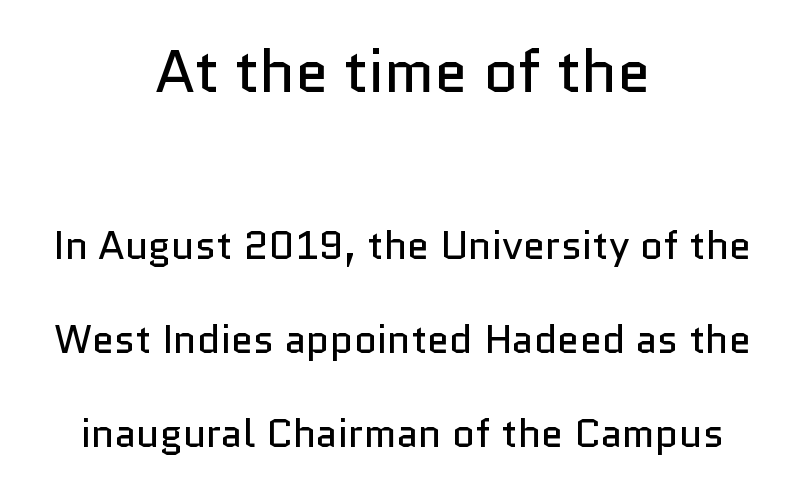
{"serif": "no", "italic": "no", "bold": "no", "weight": "regular", "width": "normal", "stroke_contrast": "low", "x_height": "medium", "monospaced": "no", "underline": "no", "align": "center", "line_spacing": "loose", "line_spacing_ratio": 2.34, "letter_spacing": "normal", "letter_spacing_em": 0.0, "larger_block": "first", "size_ratio": 1.5, "glyph_px": 60}
